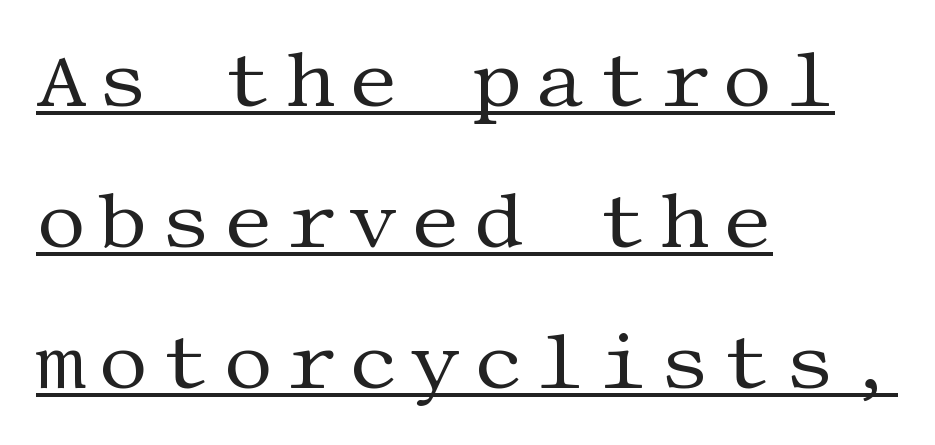
{"serif": "yes", "italic": "no", "bold": "no", "weight": "regular", "width": "normal", "stroke_contrast": "medium", "x_height": "large", "underline": "yes", "align": "left", "line_spacing_ratio": 1.81, "glyph_px": 78}
